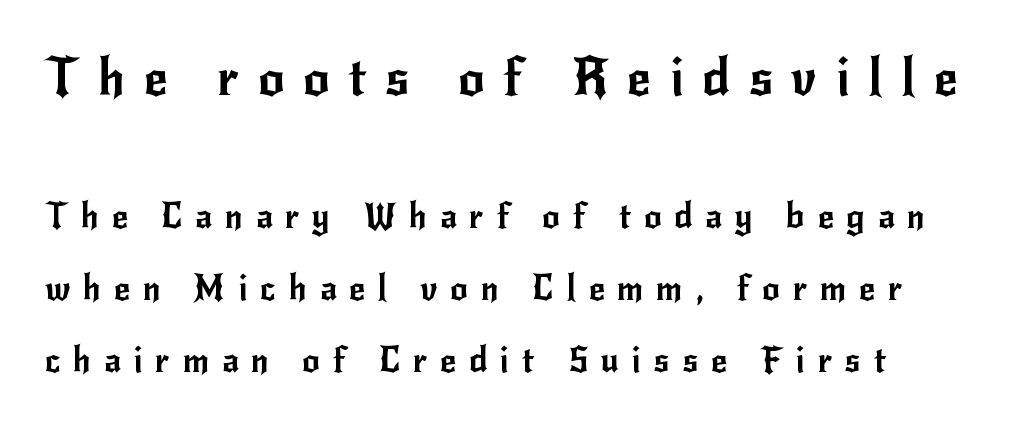
{"serif": "no", "italic": "no", "width": "normal", "stroke_contrast": "low", "x_height": "small", "monospaced": "no", "underline": "no", "line_spacing": "loose", "line_spacing_ratio": 2.06, "letter_spacing": "wide", "letter_spacing_em": 0.36, "larger_block": "first", "size_ratio": 1.49, "glyph_px": 52}
